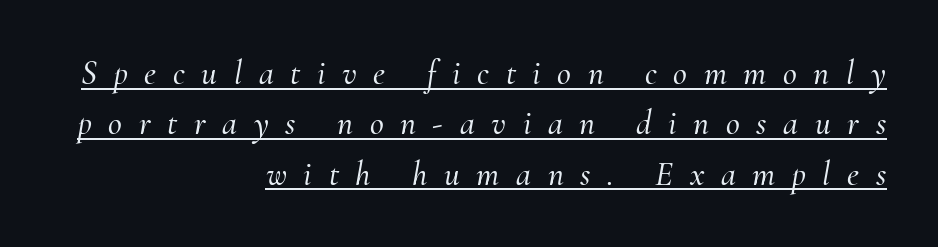
Whoever set this chose a conventional vertical rhythm. Does a line run under the words? Yes, clearly. You could not count columns in this text — the font is proportionally spaced. Typographically, this falls in the serif category. Slant detected: the letters are inclined.
